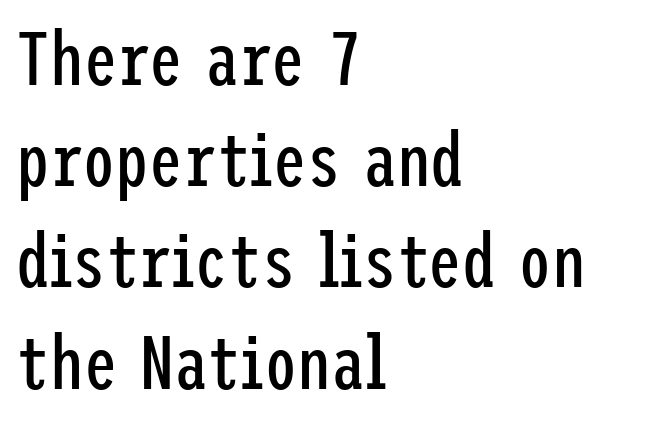
The image shows 75 px regular-weight, condensed sans-serif type, upright; set left-aligned, normal line spacing (1.35x), normal letter spacing, not underlined; low stroke contrast and a medium x-height.
